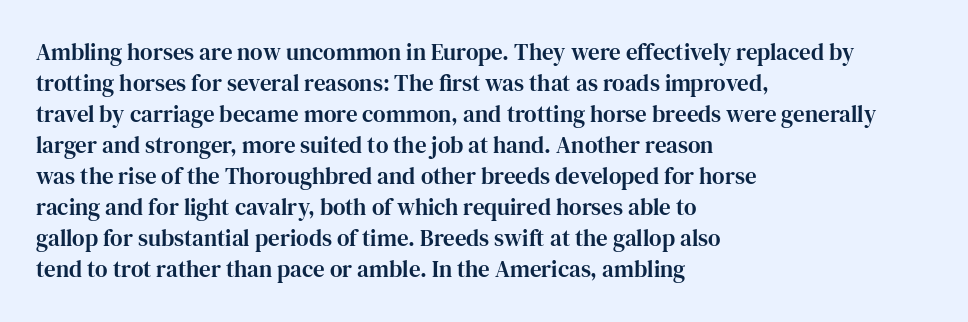
The image shows 23 px text type, upright; set left-aligned, normal line spacing (1.35x), normal letter spacing, not underlined.
